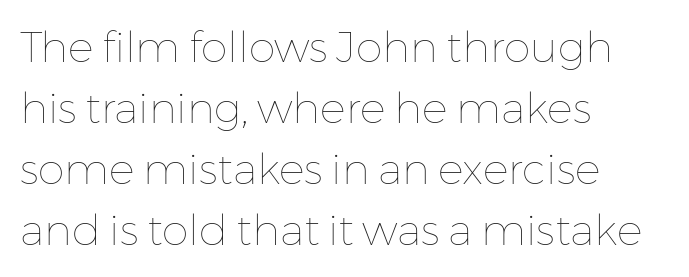
Q: Is the text bold? A: No.
Q: Is the text italic (slanted)? A: No, it is upright.
Q: Is the text underlined? A: No.
Q: How is the paragraph aligned? A: Left-aligned.
Q: Is the spacing between letters normal or unusually wide? A: Normal.
Q: Is the spacing between lines tight, normal or loose? A: Normal.
Q: Width (condensed, normal, or wide)? A: Normal.
Q: Stroke contrast? A: Low.
Q: x-height? A: Medium.
Q: Monospaced? A: No.
